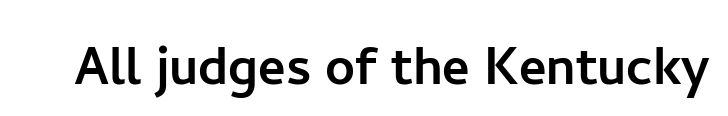
The image shows 66 px sans-serif type, upright; set normal letter spacing, not underlined; low stroke contrast and a medium x-height.
